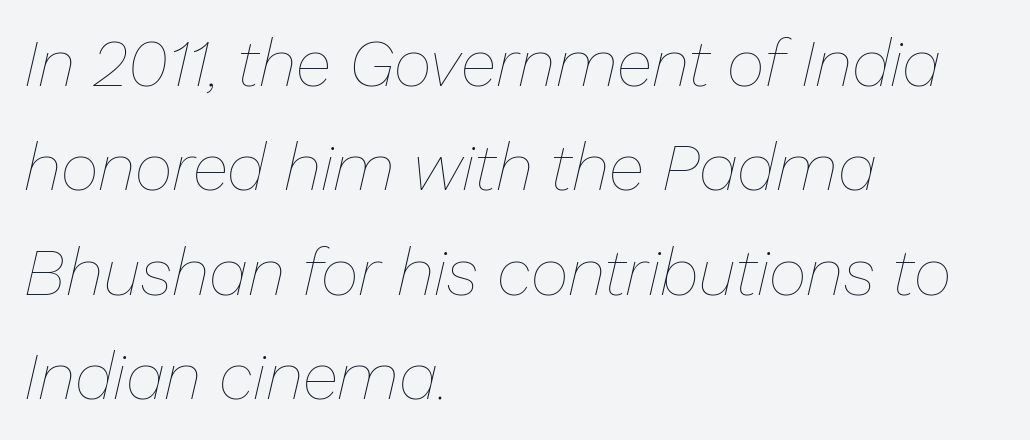
{"italic": "yes", "lean": "right", "slant_degrees": 13, "bold": "no", "weight": "thin", "width": "normal", "stroke_contrast": "low", "x_height": "medium", "monospaced": "no", "underline": "no", "align": "left", "line_spacing": "normal", "line_spacing_ratio": 1.58, "letter_spacing": "normal", "letter_spacing_em": 0.0, "glyph_px": 66}
